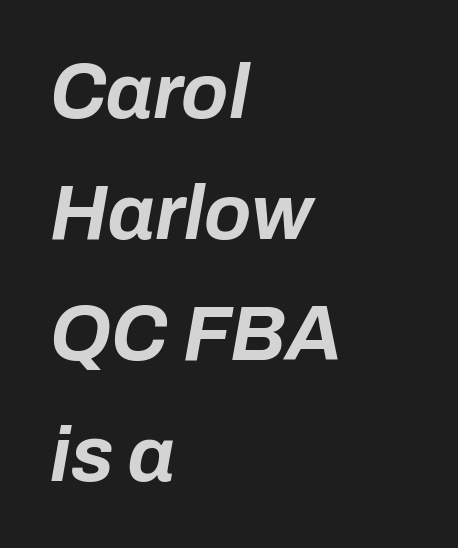
Interline gaps are of average width in this sample. Only glyphs here, with clear space below each row. Slanted lettering throughout. Short note: letters normally spaced.
